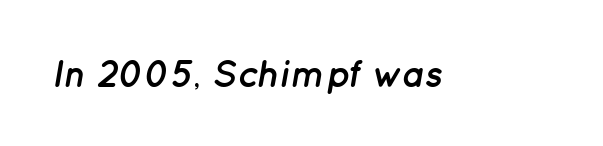
This rendering leaves character spacing at its baseline value. Heavy-handed strokes throughout: this text is bold. Unmarked baselines from the first word to the last. Is the type slanted? Yes — the strokes lean at a clear angle. Here the designer chose a conventional face with non-uniform glyph widths.
